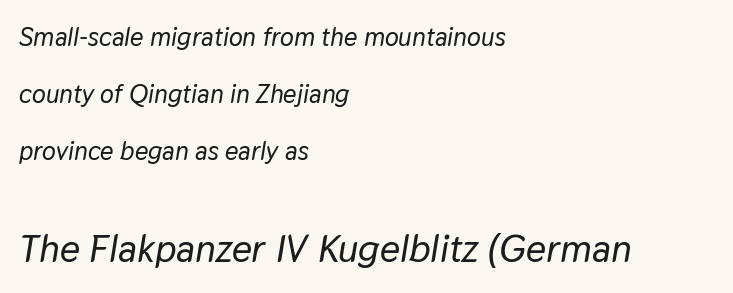
{"italic": "yes", "lean": "right", "slant_degrees": 9, "width": "normal", "stroke_contrast": "low", "x_height": "medium", "monospaced": "no", "underline": "no", "align": "left", "line_spacing": "loose", "line_spacing_ratio": 2.2, "letter_spacing": "normal", "letter_spacing_em": 0.0, "larger_block": "second", "size_ratio": 1.5, "glyph_px": 39}
